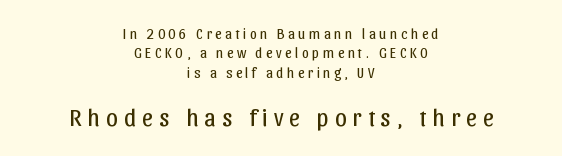
Counters stay open thanks to moderate or lighter strokes. The rows are spaced the way most documents space them. Descenders are the only things crossing below the line. Ascenders rise straight up at ninety degrees. Which chunk is bigger? The second one — the bottom block dwarfs the top.
